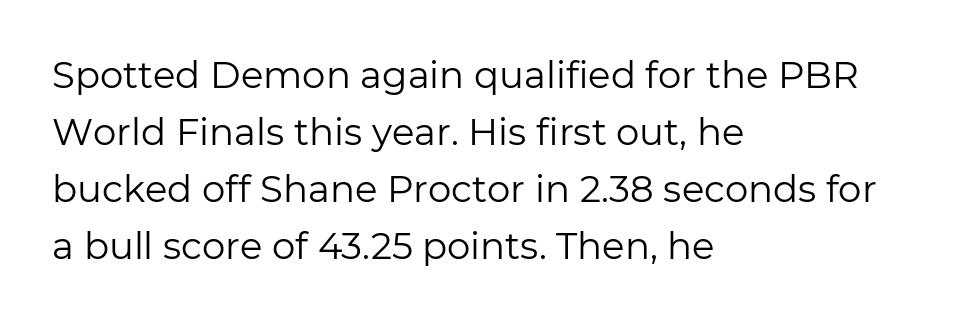
Q: Is the text bold? A: No.
Q: Is the text italic (slanted)? A: No, it is upright.
Q: Is the typeface a serif or a sans-serif typeface? A: Sans-serif.
Q: Is the text underlined? A: No.
Q: How is the paragraph aligned? A: Left-aligned.
Q: Is the spacing between letters normal or unusually wide? A: Normal.
Q: Is the spacing between lines tight, normal or loose? A: Normal.
Q: Width (condensed, normal, or wide)? A: Normal.
Q: Stroke contrast? A: Low.
Q: x-height? A: Medium.
Q: Monospaced? A: No.
